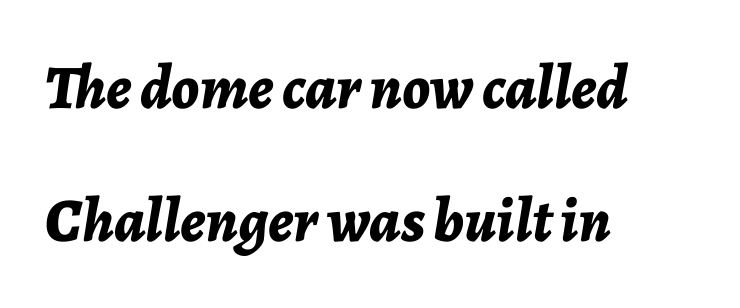
Q: Is the text bold? A: Yes.
Q: Is the text italic (slanted)? A: Yes, it leans right by about 7 degrees.
Q: Is the text underlined? A: No.
Q: How is the paragraph aligned? A: Left-aligned.
Q: Is the spacing between letters normal or unusually wide? A: Normal.
Q: Is the spacing between lines tight, normal or loose? A: Loose.
Q: Width (condensed, normal, or wide)? A: Normal.
Q: Stroke contrast? A: Low.
Q: x-height? A: Medium.
Q: Monospaced? A: No.
